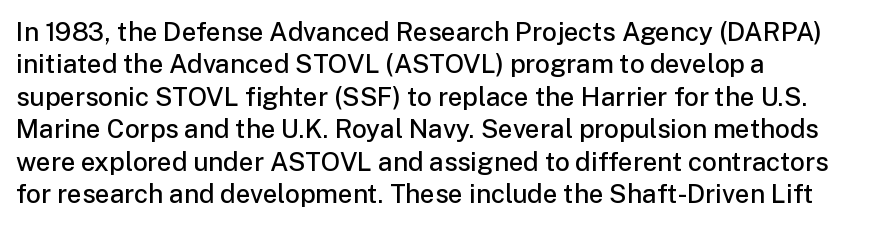
Q: Is the text bold? A: Semi-bold.
Q: Is the text italic (slanted)? A: No, it is upright.
Q: Is the text underlined? A: No.
Q: How is the paragraph aligned? A: Left-aligned.
Q: Is the spacing between letters normal or unusually wide? A: Normal.
Q: Is the spacing between lines tight, normal or loose? A: Normal.
